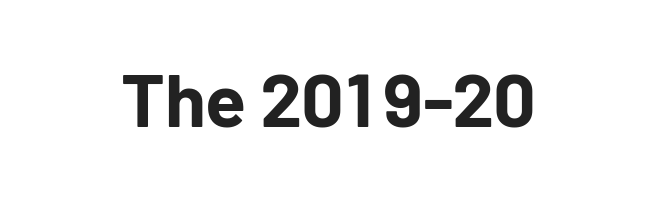
The image shows 75 px bold sans-serif type, upright; set normal letter spacing, not underlined; low stroke contrast and a medium x-height.
